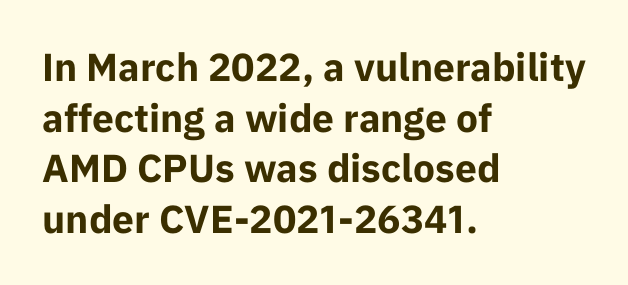
{"serif": "no", "italic": "no", "bold": "yes", "weight": "bold", "width": "normal", "stroke_contrast": "low", "x_height": "medium", "monospaced": "no", "underline": "no", "align": "left", "line_spacing": "normal", "line_spacing_ratio": 1.3, "letter_spacing": "normal", "letter_spacing_em": 0.0, "glyph_px": 39}
